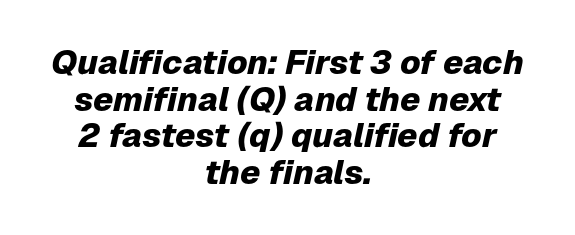
Q: Is the text bold? A: Yes.
Q: Is the text italic (slanted)? A: Yes, it leans right by about 12 degrees.
Q: Is the text underlined? A: No.
Q: How is the paragraph aligned? A: Centered.
Q: Is the spacing between letters normal or unusually wide? A: Normal.
Q: Is the spacing between lines tight, normal or loose? A: Tight.
Q: Width (condensed, normal, or wide)? A: Normal.
Q: Stroke contrast? A: Low.
Q: x-height? A: Medium.
Q: Monospaced? A: No.
